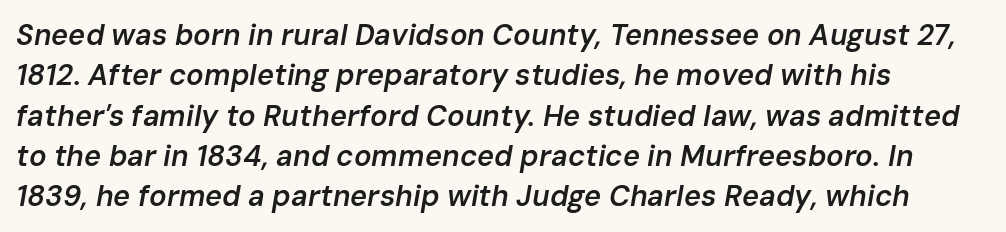
Q: Is the text bold? A: Semi-bold.
Q: Is the text italic (slanted)? A: Yes, it leans right by about 10 degrees.
Q: Is the text underlined? A: No.
Q: How is the paragraph aligned? A: Left-aligned.
Q: Is the spacing between letters normal or unusually wide? A: Normal.
Q: Is the spacing between lines tight, normal or loose? A: Normal.
Q: Width (condensed, normal, or wide)? A: Normal.
Q: Stroke contrast? A: Low.
Q: x-height? A: Medium.
Q: Monospaced? A: No.
